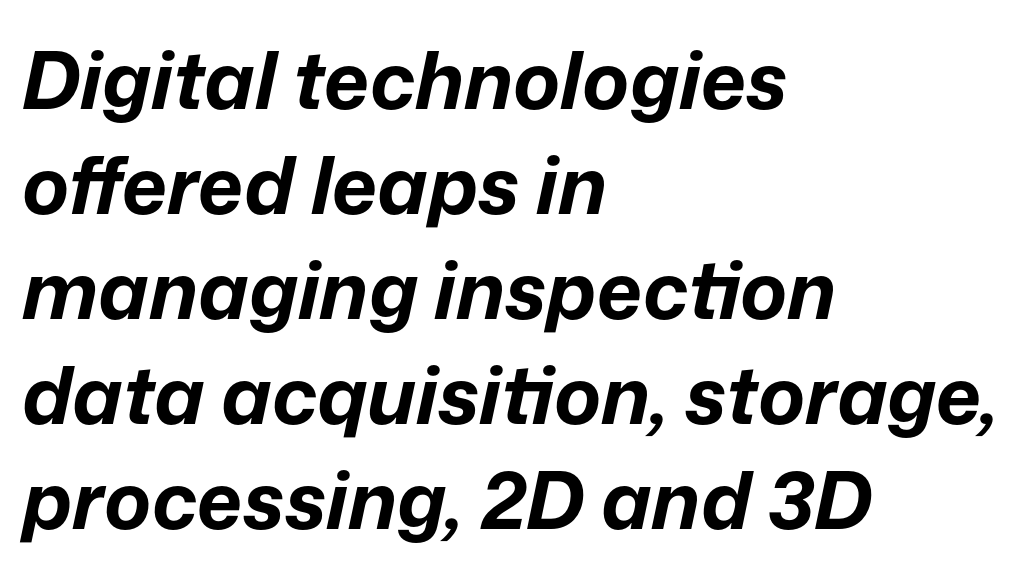
The image shows 79 px bold type, italic (leaning right); set left-aligned, normal line spacing (1.33x), normal letter spacing, not underlined; low stroke contrast and a medium x-height.
